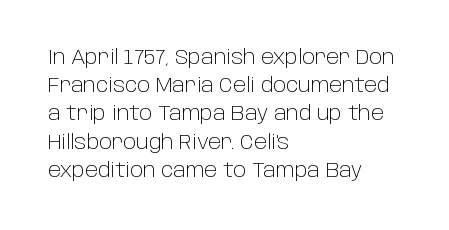
Q: Is the text bold? A: No.
Q: Is the text italic (slanted)? A: No, it is upright.
Q: Is the text underlined? A: No.
Q: How is the paragraph aligned? A: Left-aligned.
Q: Is the spacing between letters normal or unusually wide? A: Normal.
Q: Is the spacing between lines tight, normal or loose? A: Normal.
